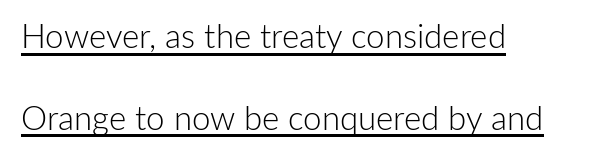
Q: Is the text bold? A: No.
Q: Is the text italic (slanted)? A: No, it is upright.
Q: Is the typeface a serif or a sans-serif typeface? A: Sans-serif.
Q: Is the text underlined? A: Yes.
Q: How is the paragraph aligned? A: Left-aligned.
Q: Is the spacing between letters normal or unusually wide? A: Normal.
Q: Is the spacing between lines tight, normal or loose? A: Loose.
Q: Width (condensed, normal, or wide)? A: Normal.
Q: Stroke contrast? A: Low.
Q: x-height? A: Medium.
Q: Monospaced? A: No.
